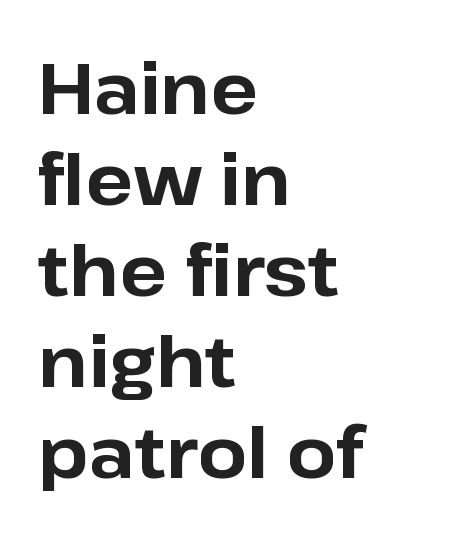
Q: Is the text bold? A: Yes.
Q: Is the text italic (slanted)? A: No, it is upright.
Q: Is the typeface a serif or a sans-serif typeface? A: Sans-serif.
Q: Is the text underlined? A: No.
Q: How is the paragraph aligned? A: Left-aligned.
Q: Is the spacing between letters normal or unusually wide? A: Normal.
Q: Is the spacing between lines tight, normal or loose? A: Normal.
Q: Width (condensed, normal, or wide)? A: Normal.
Q: Stroke contrast? A: Low.
Q: x-height? A: Medium.
Q: Monospaced? A: No.
